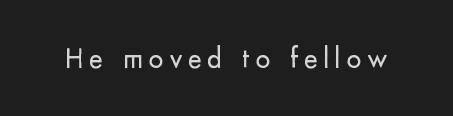
The image shows 29 px regular-weight sans-serif type, upright; set not underlined; low stroke contrast and a small x-height.
